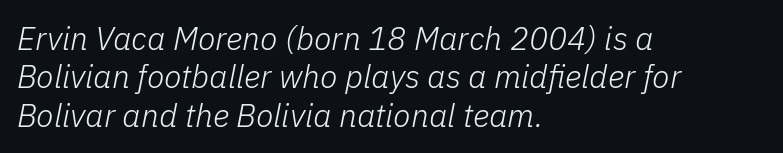
{"italic": "yes", "lean": "right", "slant_degrees": 11, "bold": "no", "weight": "light", "width": "normal", "stroke_contrast": "low", "x_height": "medium", "monospaced": "no", "underline": "no", "align": "left", "line_spacing_ratio": 1.2, "letter_spacing": "normal", "letter_spacing_em": 0.0, "glyph_px": 32}
